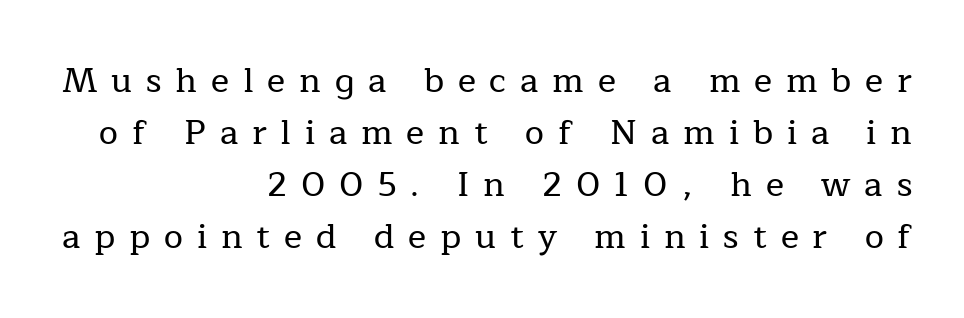
The image shows 34 px serif type, upright; set right-aligned, normal line spacing (1.53x), unusually wide letter spacing (+0.41 em), not underlined; low stroke contrast and a medium x-height.
